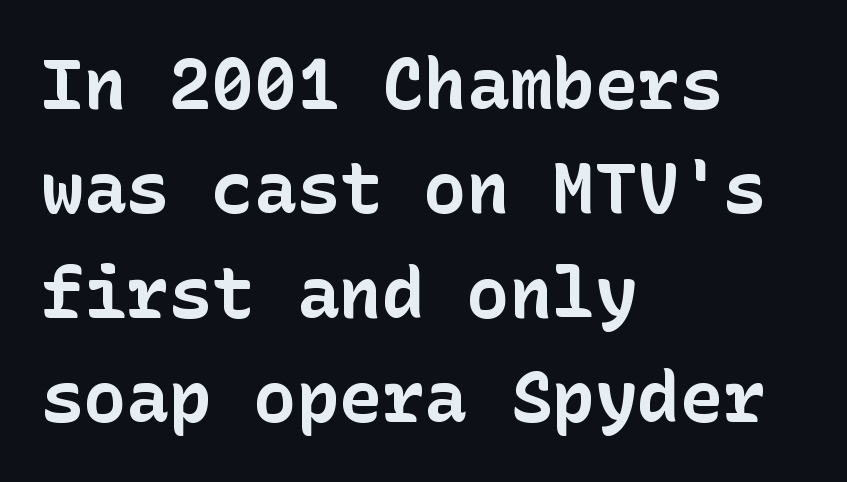
The image shows 71 px bold sans-serif type, upright; set left-aligned, normal line spacing (1.47x), normal letter spacing, not underlined; low stroke contrast and a medium x-height.
